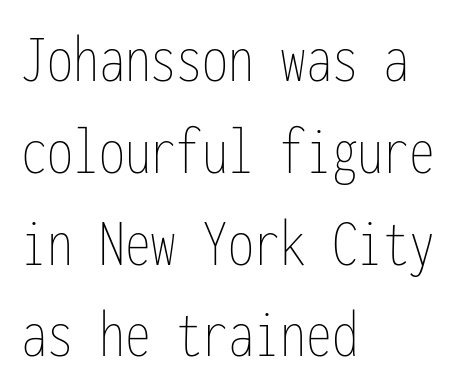
The image shows 69 px thin, condensed type, upright, monospaced; set left-aligned, normal line spacing (1.33x), normal letter spacing, not underlined; low stroke contrast and a medium x-height.
